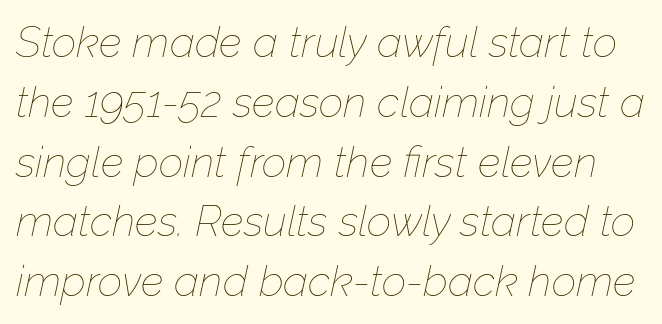
Does extra space separate the letters? No, they use regular spacing. The letters look calm and open, with moderate or lighter stems. Line spacing here is normal. Unmarked baselines from the first word to the last. The letters are slanted; this is an italic face. Proportional: the letters do not fall into vertical columns.
